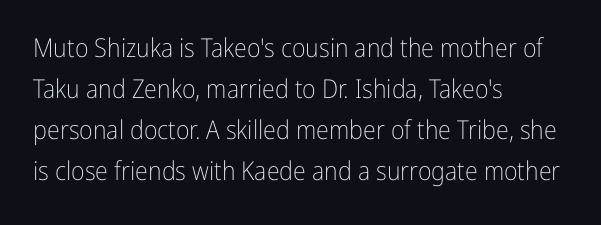
{"italic": "no", "bold": "no", "underline": "no", "align": "left", "line_spacing": "normal", "line_spacing_ratio": 1.58, "letter_spacing": "normal", "letter_spacing_em": 0.0, "glyph_px": 26}
